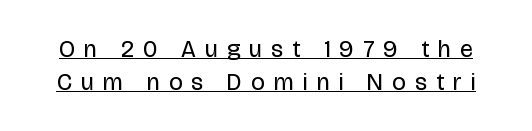
The image shows 24 px text type, upright; set normal line spacing (1.36x), unusually wide letter spacing (+0.39 em), underlined.
